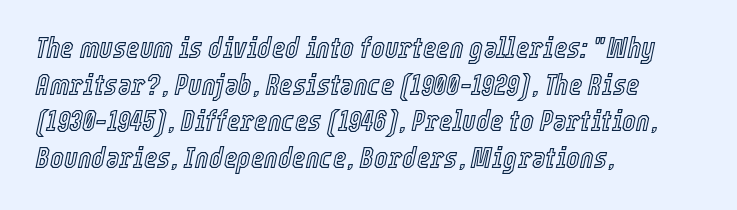
This sample keeps an unexceptional amount of space between lines. No word sits above an underline. Does the lettering tilt? It does — this is italic. Line beginnings align vertically; line endings do not. Varying glyph widths throughout — classic text-font behaviour. The face used here is rendered with its standard letterfit.
